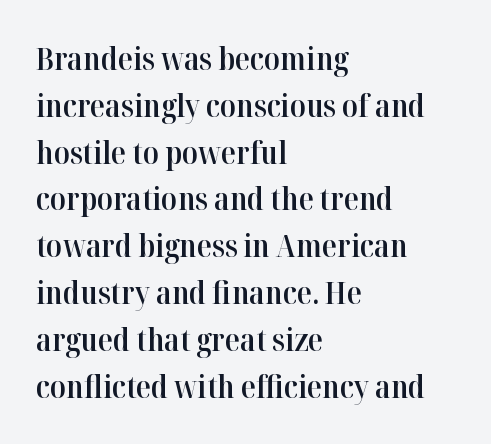
Q: Is the text bold? A: Semi-bold.
Q: Is the text italic (slanted)? A: No, it is upright.
Q: Is the typeface a serif or a sans-serif typeface? A: Serif.
Q: Is the text underlined? A: No.
Q: How is the paragraph aligned? A: Left-aligned.
Q: Is the spacing between letters normal or unusually wide? A: Normal.
Q: Is the spacing between lines tight, normal or loose? A: Normal.
Q: Width (condensed, normal, or wide)? A: Normal.
Q: Stroke contrast? A: High.
Q: x-height? A: Medium.
Q: Monospaced? A: No.
